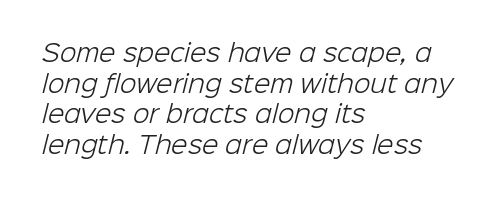
{"bold": "no", "underline": "no", "align": "left", "line_spacing": "normal", "line_spacing_ratio": 1.28, "letter_spacing": "normal", "letter_spacing_em": 0.0, "glyph_px": 24}
